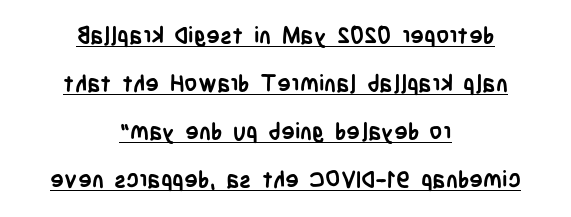
{"italic": "no", "bold": "yes", "underline": "yes", "align": "center", "line_spacing": "loose", "line_spacing_ratio": 2.09, "letter_spacing": "normal", "letter_spacing_em": 0.0, "glyph_px": 23}
